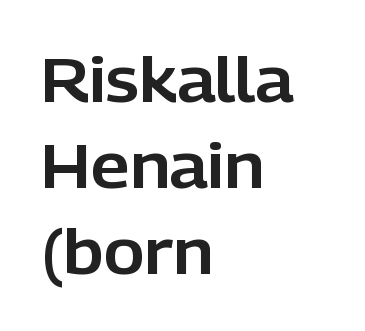
The image shows 62 px sans-serif type, upright; set left-aligned, normal line spacing (1.39x), normal letter spacing, not underlined; low stroke contrast and a medium x-height.
